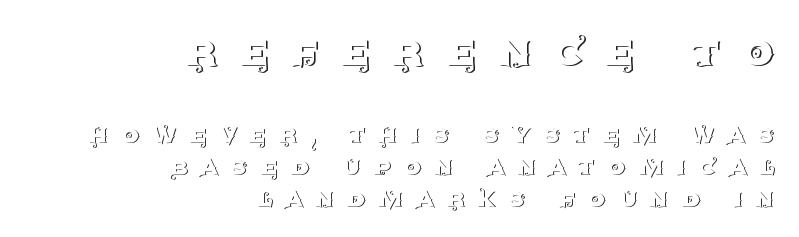
The image shows 50 px thin serif type, upright; set right-aligned, tight line spacing (1.09x), unusually wide letter spacing (+0.44 em), not underlined; the first (top) block is 1.72x larger; medium stroke contrast and a large x-height.
